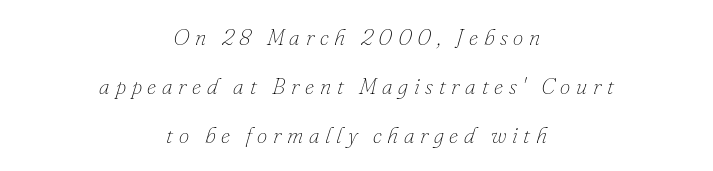
Q: Is the text bold? A: No.
Q: Is the text italic (slanted)? A: Yes, it leans right by about 16 degrees.
Q: Is the text underlined? A: No.
Q: How is the paragraph aligned? A: Centered.
Q: Is the spacing between letters normal or unusually wide? A: Unusually wide.
Q: Is the spacing between lines tight, normal or loose? A: Loose.
